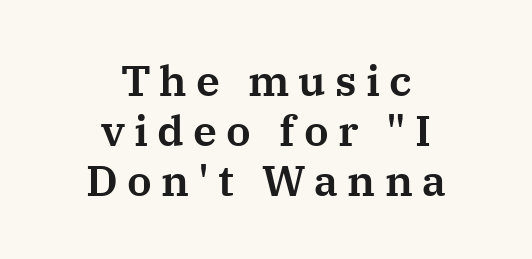
Typographically, this falls in the serif category. Notice how the stems are strictly vertical — no italics here. The text block is weighted toward neither margin, spreading evenly from the middle. Spacing verdict: proportional, widths tailored to each character. Someone cranked the tracking dial way up on this one. Plain, unruled lines of type.
